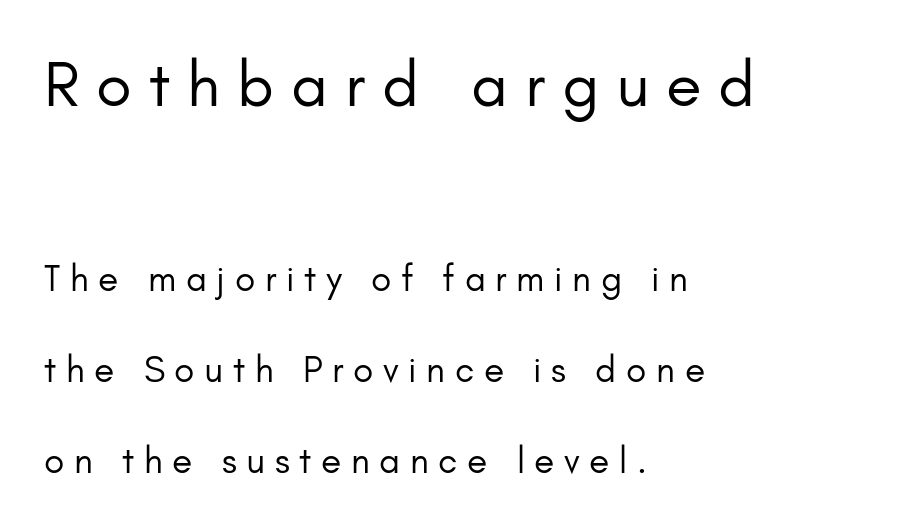
{"serif": "no", "italic": "no", "bold": "no", "weight": "regular", "width": "normal", "stroke_contrast": "low", "x_height": "small", "monospaced": "no", "underline": "no", "align": "left", "line_spacing": "loose", "line_spacing_ratio": 2.45, "letter_spacing": "wide", "letter_spacing_em": 0.26, "larger_block": "first", "size_ratio": 1.76, "glyph_px": 65}
